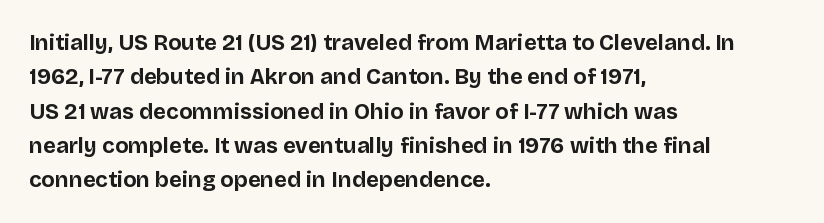
Q: Is the text bold? A: Yes.
Q: Is the text italic (slanted)? A: No, it is upright.
Q: Is the text underlined? A: No.
Q: How is the paragraph aligned? A: Left-aligned.
Q: Is the spacing between letters normal or unusually wide? A: Normal.
Q: Is the spacing between lines tight, normal or loose? A: Normal.
